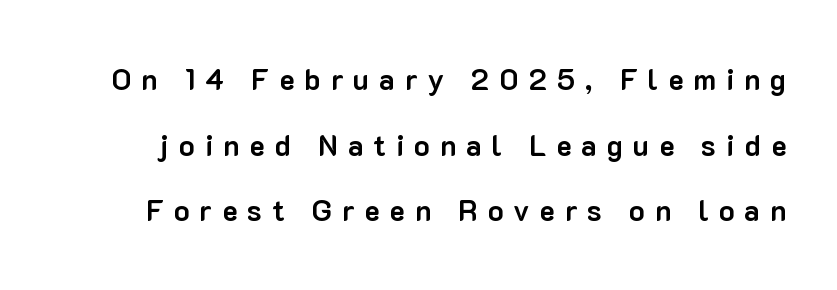
Q: Is the text bold? A: Yes.
Q: Is the text italic (slanted)? A: No, it is upright.
Q: Is the typeface a serif or a sans-serif typeface? A: Sans-serif.
Q: Is the text underlined? A: No.
Q: Is the spacing between letters normal or unusually wide? A: Unusually wide.
Q: Is the spacing between lines tight, normal or loose? A: Loose.
Q: Width (condensed, normal, or wide)? A: Normal.
Q: Stroke contrast? A: Low.
Q: x-height? A: Medium.
Q: Monospaced? A: No.
